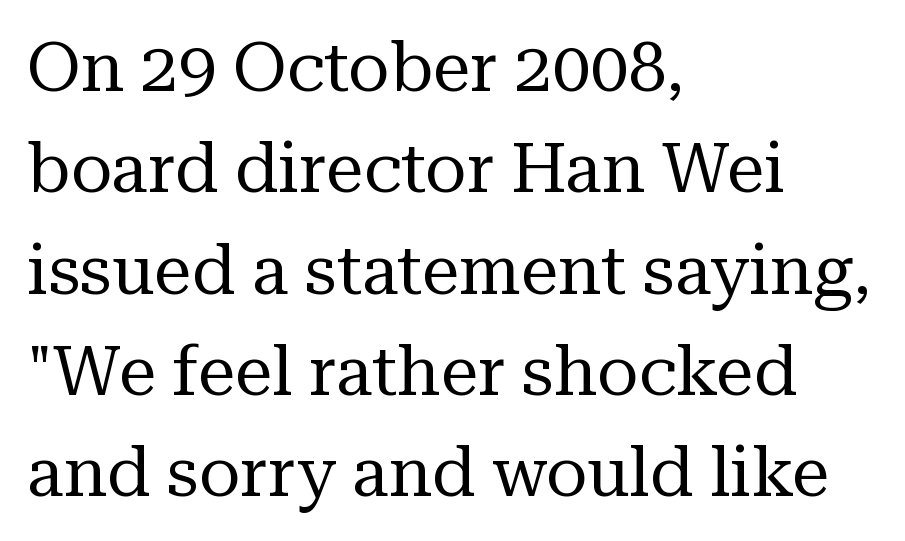
Q: Is the text bold? A: No.
Q: Is the text italic (slanted)? A: No, it is upright.
Q: Is the typeface a serif or a sans-serif typeface? A: Serif.
Q: Is the text underlined? A: No.
Q: How is the paragraph aligned? A: Left-aligned.
Q: Is the spacing between letters normal or unusually wide? A: Normal.
Q: Is the spacing between lines tight, normal or loose? A: Normal.
Q: Width (condensed, normal, or wide)? A: Normal.
Q: Stroke contrast? A: Medium.
Q: x-height? A: Medium.
Q: Monospaced? A: No.
